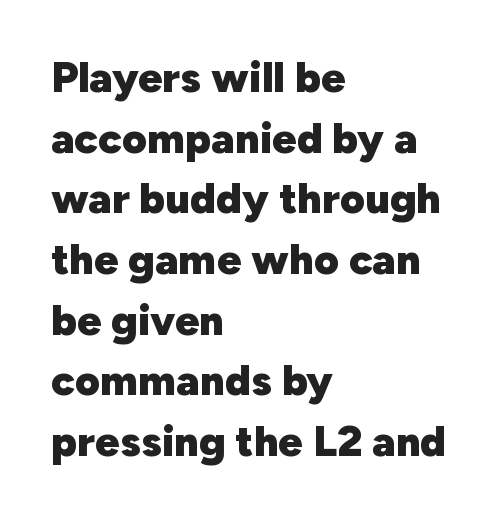
{"serif": "no", "italic": "no", "bold": "yes", "weight": "heavy", "width": "normal", "stroke_contrast": "low", "x_height": "medium", "monospaced": "no", "underline": "no", "align": "left", "line_spacing": "normal", "line_spacing_ratio": 1.41, "letter_spacing": "normal", "letter_spacing_em": 0.0, "glyph_px": 43}
